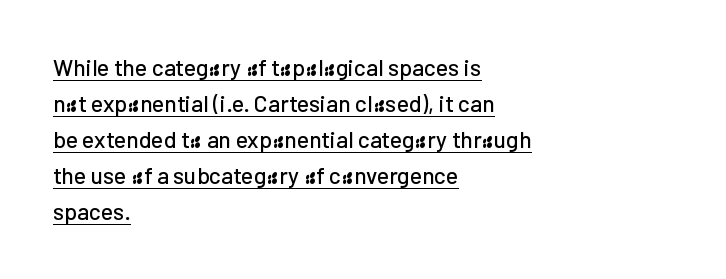
These lines sit exactly where default settings would place them. Nobody touched the tracking dial on this one. A typesetter would mark this as roman, not italic. This rendering uses left alignment, leaving the right contour irregular. A typographer would call this underscored text.
